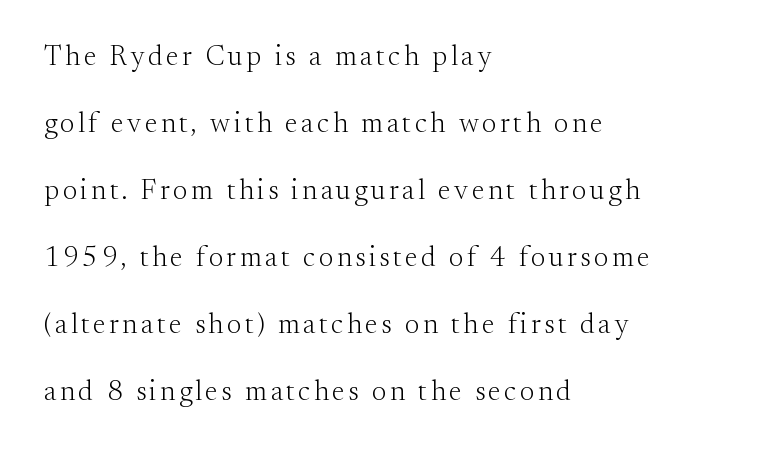
Compared with a centered layout, this one pins lines to the left instead. What's the leading like? Stretched, with rows far apart. The characters display serif detailing at their extremities. Designer's note — italics off, roman on. Note the varied advance widths — an 'i' is clearly narrower than an 'm'. Decoration check: the copy has no underline.
